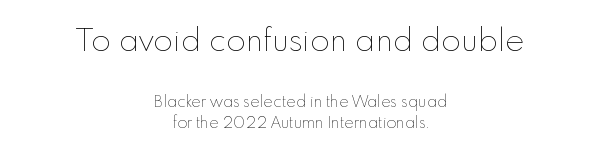
The image shows 32 px thin type, upright; set centered, normal line spacing (1.35x), normal letter spacing, not underlined; the first (top) block is 2.0x larger; low stroke contrast and a small x-height.
